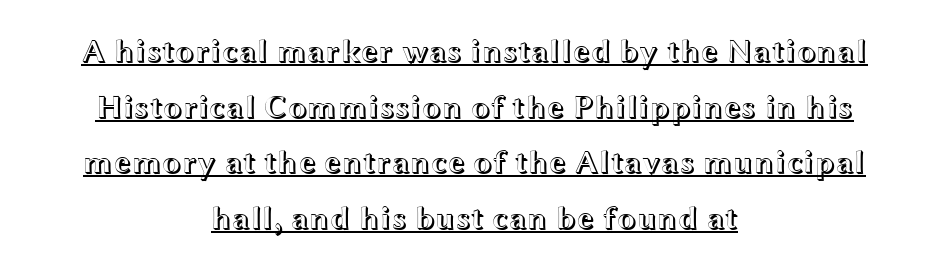
The image shows 32 px wide type, upright; set centered, line spacing 1.74x, normal letter spacing, underlined; a medium x-height.
